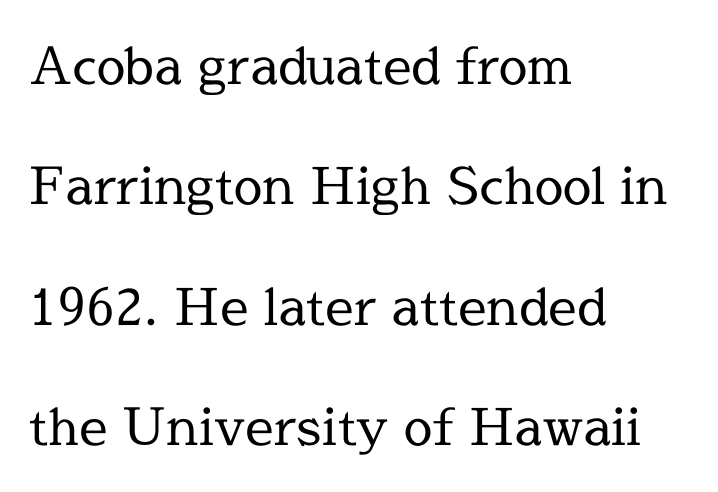
Q: Is the text bold? A: No.
Q: Is the text italic (slanted)? A: No, it is upright.
Q: Is the typeface a serif or a sans-serif typeface? A: Serif.
Q: Is the text underlined? A: No.
Q: How is the paragraph aligned? A: Left-aligned.
Q: Is the spacing between letters normal or unusually wide? A: Normal.
Q: Is the spacing between lines tight, normal or loose? A: Loose.
Q: Width (condensed, normal, or wide)? A: Normal.
Q: x-height? A: Medium.
Q: Monospaced? A: No.
